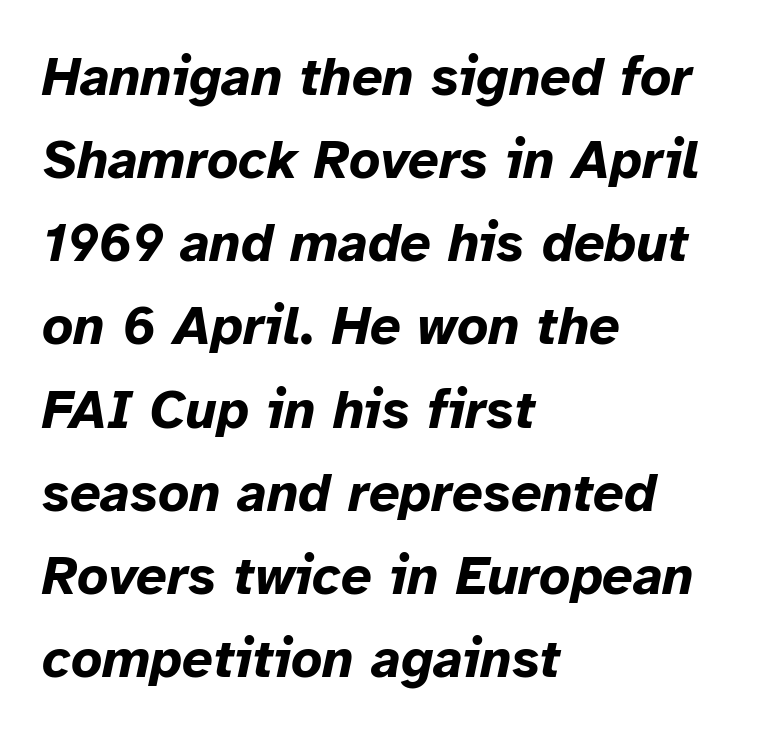
{"italic": "yes", "lean": "right", "slant_degrees": 12, "bold": "yes", "weight": "bold", "width": "normal", "stroke_contrast": "low", "x_height": "medium", "monospaced": "no", "underline": "no", "align": "left", "line_spacing": "normal", "line_spacing_ratio": 1.54, "letter_spacing": "normal", "letter_spacing_em": 0.0, "glyph_px": 54}
